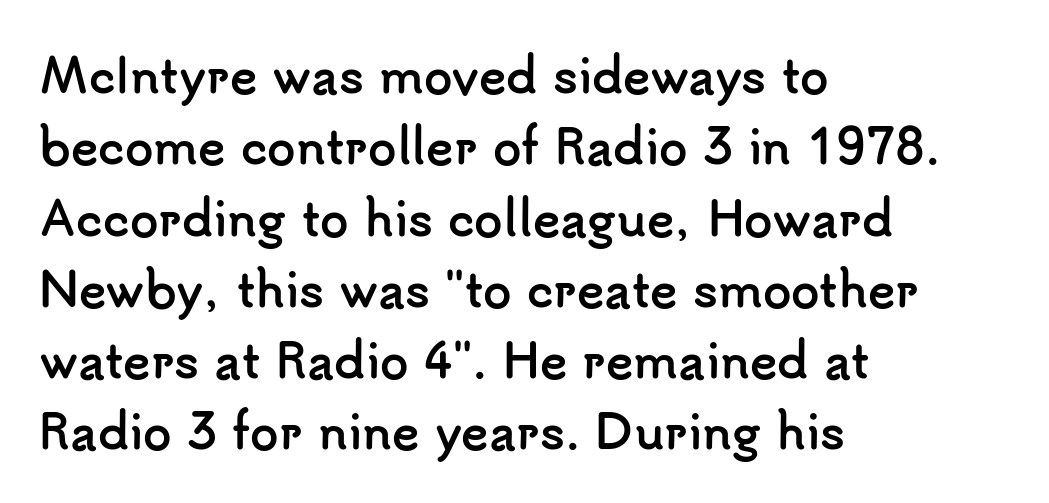
The image shows 46 px semibold sans-serif type, upright; set left-aligned, normal line spacing (1.55x), normal letter spacing, not underlined; low stroke contrast and a small x-height.
